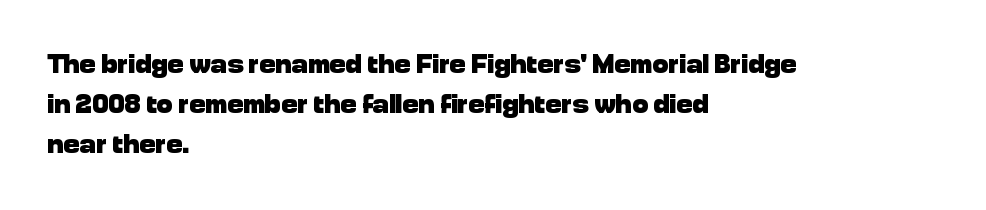
Q: Is the text bold? A: Yes.
Q: Is the text italic (slanted)? A: No, it is upright.
Q: Is the text underlined? A: No.
Q: How is the paragraph aligned? A: Left-aligned.
Q: Is the spacing between letters normal or unusually wide? A: Normal.
Q: Is the spacing between lines tight, normal or loose? A: Normal.
